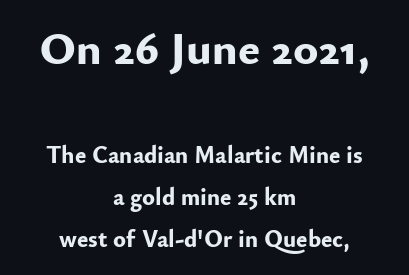
{"serif": "no", "italic": "no", "bold": "yes", "weight": "bold", "width": "normal", "stroke_contrast": "low", "x_height": "small", "monospaced": "no", "underline": "no", "align": "center", "line_spacing_ratio": 1.75, "letter_spacing": "normal", "letter_spacing_em": 0.0, "larger_block": "first", "size_ratio": 1.96, "glyph_px": 47}
